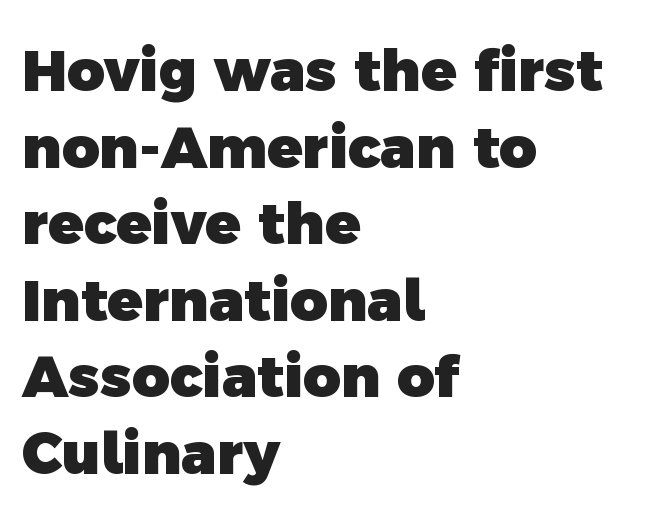
This sample has the flowing, uneven cadence of proportional lettering. Letterform terminals end flat and unadorned throughout the passage. Any mark beneath the type? The region is blank. Layout note: lines flush left. Is the type bold? Yes — the strokes are clearly thick and heavy.
